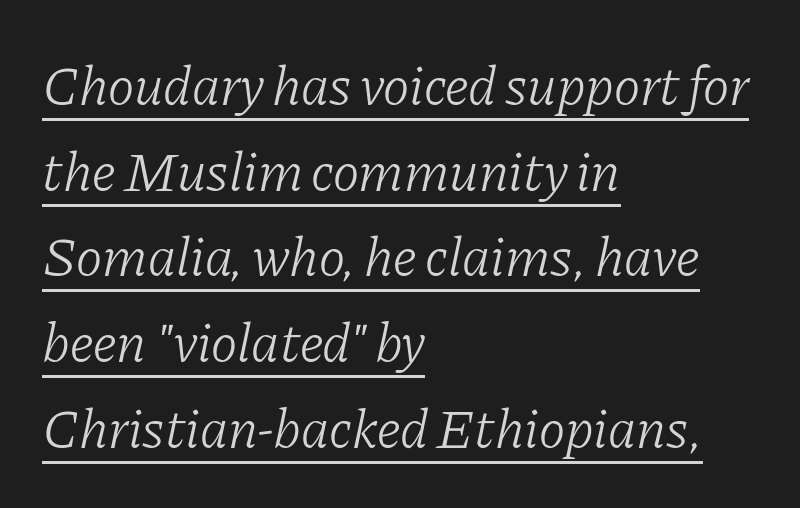
Nobody touched the tracking dial on this one. Caption: lettering with a line underneath. One glance says typical: line gaps are just what's usual. Stem width sits at or under what a default text font uses. Does the copy run flush right? No — it runs flush left. The specimen reads as italic at a glance.
